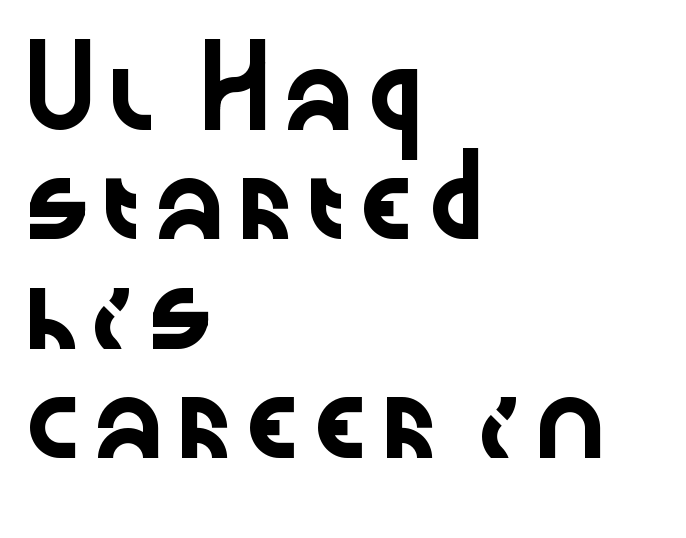
Q: Is the text italic (slanted)? A: No, it is upright.
Q: Is the typeface a serif or a sans-serif typeface? A: Sans-serif.
Q: Is the text underlined? A: No.
Q: How is the paragraph aligned? A: Left-aligned.
Q: Is the spacing between letters normal or unusually wide? A: Normal.
Q: Is the spacing between lines tight, normal or loose? A: Normal.
Q: Width (condensed, normal, or wide)? A: Wide.
Q: Stroke contrast? A: Low.
Q: x-height? A: Medium.
Q: Monospaced? A: No.
